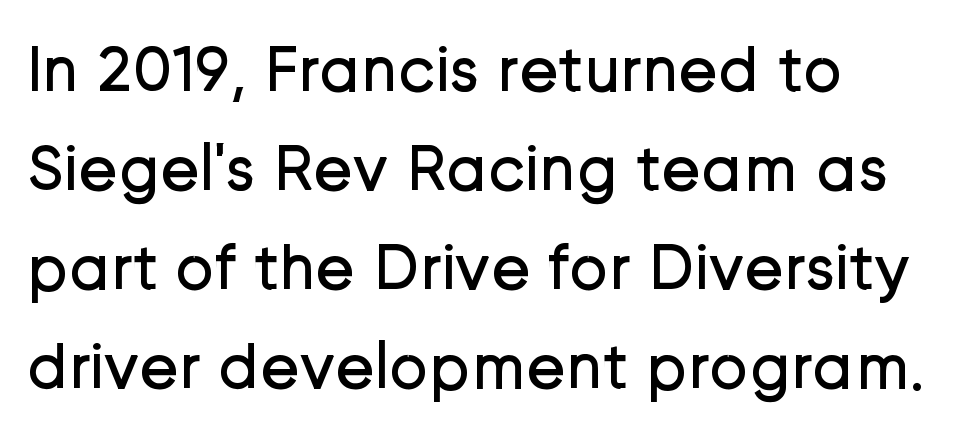
Check the space under the baseline: it is left empty. The rows are spaced the way most documents space them. Weight: not bold — regular or lighter. Do the characters align in a grid? No, the font is proportional. You can tell from the bare stems that sans-serif type was used.
